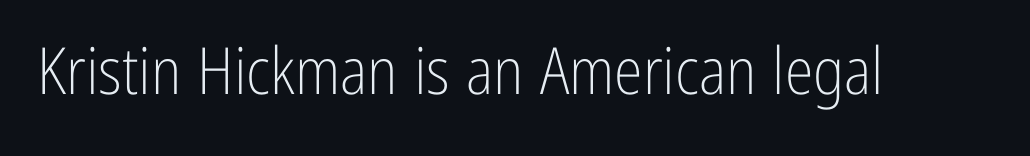
Q: Is the text bold? A: No.
Q: Is the text italic (slanted)? A: No, it is upright.
Q: Is the typeface a serif or a sans-serif typeface? A: Sans-serif.
Q: Is the text underlined? A: No.
Q: Is the spacing between letters normal or unusually wide? A: Normal.
Q: Width (condensed, normal, or wide)? A: Condensed.
Q: Stroke contrast? A: Low.
Q: x-height? A: Medium.
Q: Monospaced? A: No.
